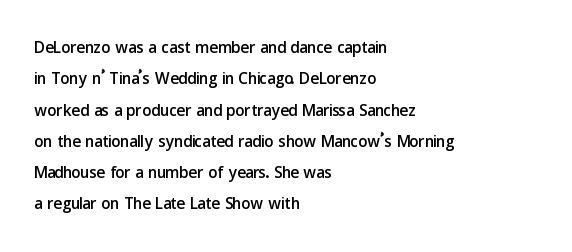
{"italic": "no", "underline": "no", "align": "left", "line_spacing": "normal", "line_spacing_ratio": 1.36, "letter_spacing": "normal", "letter_spacing_em": 0.0, "glyph_px": 23}
